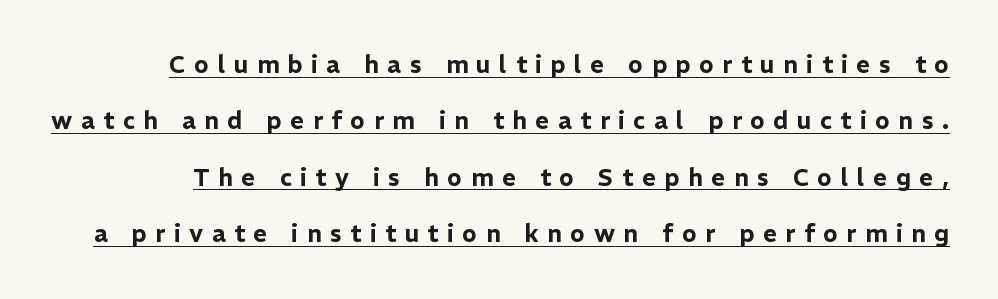
Q: Is the text italic (slanted)? A: No, it is upright.
Q: Is the text underlined? A: Yes.
Q: Is the spacing between letters normal or unusually wide? A: Unusually wide.
Q: Is the spacing between lines tight, normal or loose? A: Loose.
